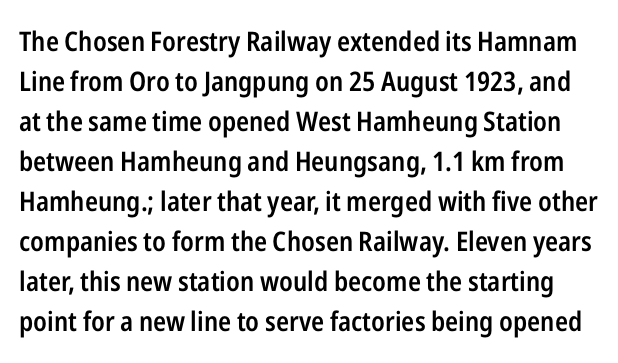
{"italic": "no", "bold": "semi", "underline": "no", "line_spacing": "normal", "line_spacing_ratio": 1.48, "letter_spacing": "normal", "letter_spacing_em": 0.0, "glyph_px": 27}
